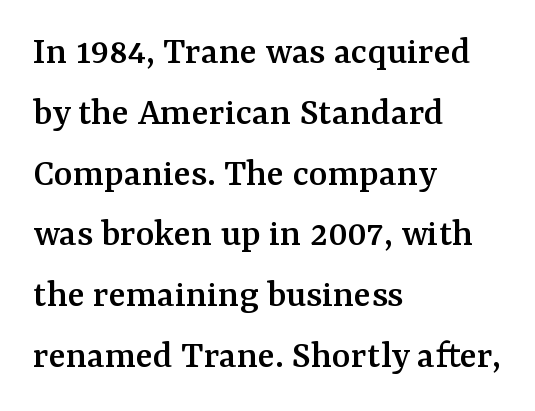
The image shows 40 px serif type, upright; set left-aligned, normal line spacing (1.52x), normal letter spacing, not underlined; medium stroke contrast and a medium x-height.
